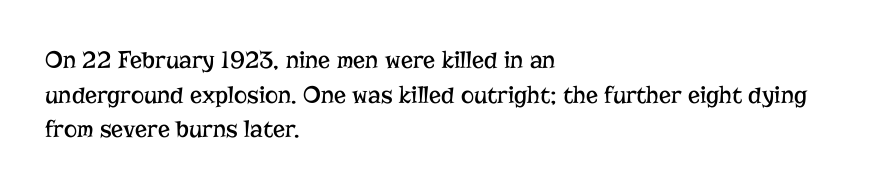
{"italic": "no", "bold": "no", "underline": "no", "align": "left", "line_spacing": "normal", "line_spacing_ratio": 1.39, "letter_spacing": "normal", "letter_spacing_em": 0.0, "glyph_px": 25}
